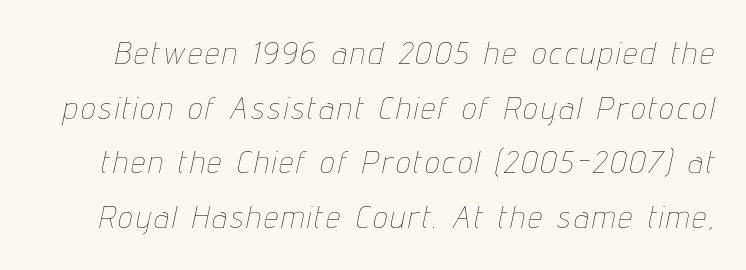
{"italic": "yes", "lean": "right", "slant_degrees": 12, "bold": "no", "weight": "thin", "width": "condensed", "stroke_contrast": "low", "x_height": "medium", "monospaced": "no", "underline": "no", "line_spacing_ratio": 1.76, "glyph_px": 31}
